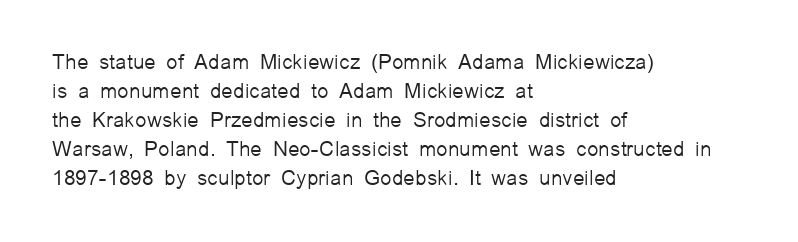
Letters rest on an invisible, unmarked baseline. Heaviness? Minimal to ordinary, like unemphasized prose. The rendering anchors every line to the left-hand side. The line-height multiplier appears to be the usual default.
